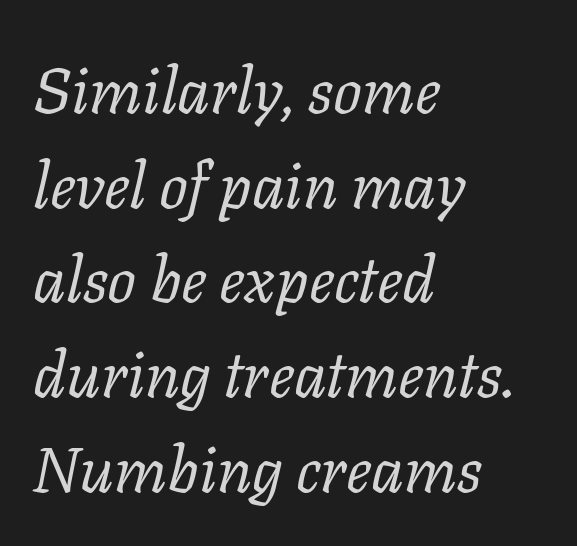
{"serif": "yes", "italic": "yes", "lean": "right", "slant_degrees": 11, "bold": "no", "weight": "regular", "width": "normal", "stroke_contrast": "low", "x_height": "medium", "monospaced": "no", "underline": "no", "align": "left", "line_spacing": "normal", "line_spacing_ratio": 1.48, "letter_spacing": "normal", "letter_spacing_em": 0.0, "glyph_px": 64}
